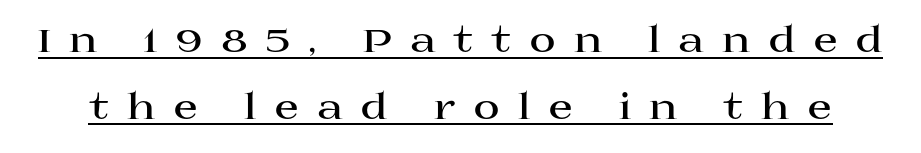
The image shows 36 px bold, wide serif type, upright; set line spacing 1.85x, unusually wide letter spacing (+0.49 em), underlined; high stroke contrast and a large x-height.
